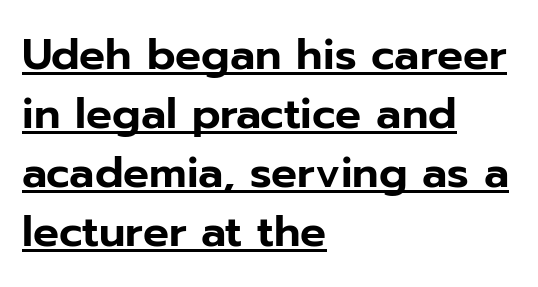
{"serif": "no", "italic": "no", "width": "normal", "stroke_contrast": "low", "x_height": "medium", "monospaced": "no", "underline": "yes", "align": "left", "line_spacing": "normal", "line_spacing_ratio": 1.37, "letter_spacing": "normal", "letter_spacing_em": 0.0, "glyph_px": 43}
